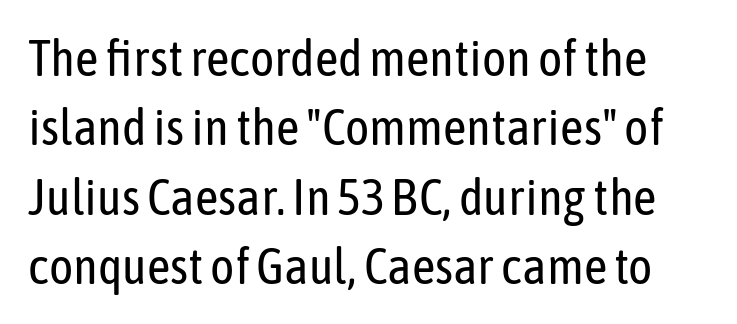
Caption: standard tracking, unaltered. Every stem runs plumb, perpendicular to the baseline. Counters stay open thanks to moderate or lighter strokes. Each row of text sits above clean, open space.
